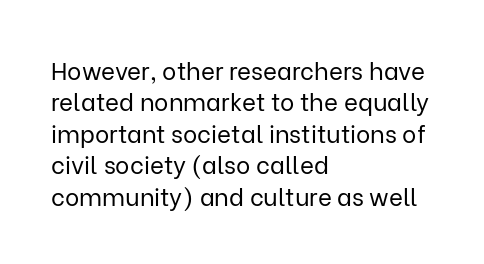
The image shows 24 px text type, upright; set left-aligned, normal line spacing (1.31x), normal letter spacing, not underlined.
